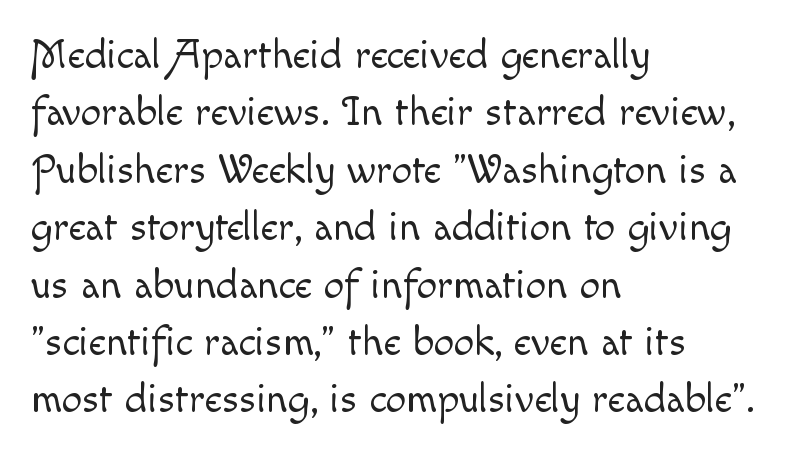
{"italic": "no", "bold": "no", "weight": "light", "width": "normal", "x_height": "small", "monospaced": "no", "underline": "no", "align": "left", "line_spacing": "normal", "line_spacing_ratio": 1.4, "letter_spacing": "normal", "letter_spacing_em": 0.0, "glyph_px": 41}
